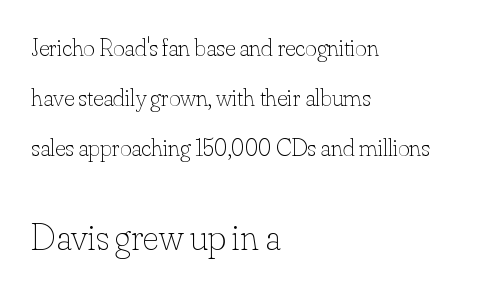
Q: Is the text bold? A: No.
Q: Is the text italic (slanted)? A: No, it is upright.
Q: Is the text underlined? A: No.
Q: How is the paragraph aligned? A: Left-aligned.
Q: Is the spacing between letters normal or unusually wide? A: Normal.
Q: Is the spacing between lines tight, normal or loose? A: Loose.
Q: Which block of text is set in a larger size, the first (top) or the second (bottom)? A: The second (bottom) one.
Q: Width (condensed, normal, or wide)? A: Normal.
Q: Stroke contrast? A: Low.
Q: x-height? A: Small.
Q: Monospaced? A: No.
